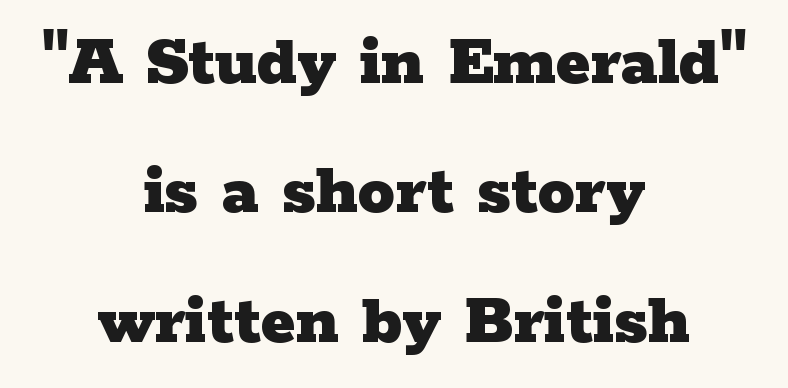
Q: Is the text bold? A: Yes.
Q: Is the text italic (slanted)? A: No, it is upright.
Q: Is the typeface a serif or a sans-serif typeface? A: Serif.
Q: Is the text underlined? A: No.
Q: How is the paragraph aligned? A: Centered.
Q: Is the spacing between letters normal or unusually wide? A: Normal.
Q: Width (condensed, normal, or wide)? A: Wide.
Q: Stroke contrast? A: Low.
Q: x-height? A: Medium.
Q: Monospaced? A: No.
